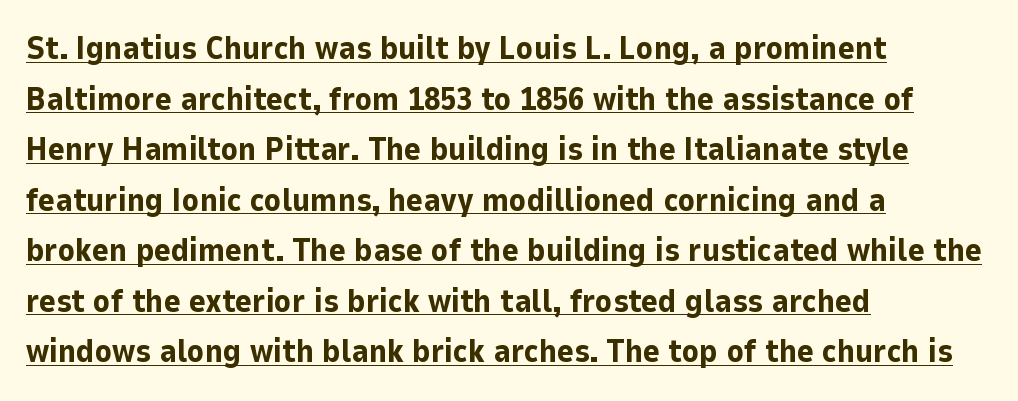
The image shows 32 px bold sans-serif type, upright; set left-aligned, normal line spacing (1.58x), normal letter spacing, underlined; low stroke contrast and a medium x-height.
